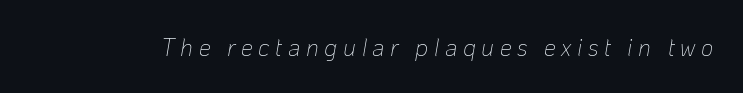
The specimen reads as italic at a glance. The gap between lines stays unmarked. Bold? No — there's no thickening of the strokes. The letterforms stand isolated, each surrounded by extra space.
